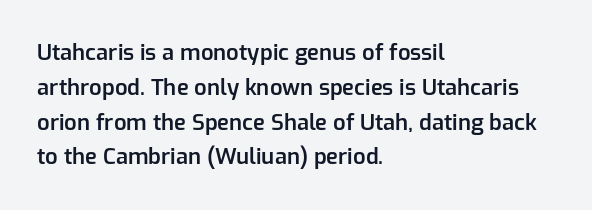
The image shows 22 px text type, upright; set left-aligned, normal line spacing (1.58x), normal letter spacing, not underlined.
